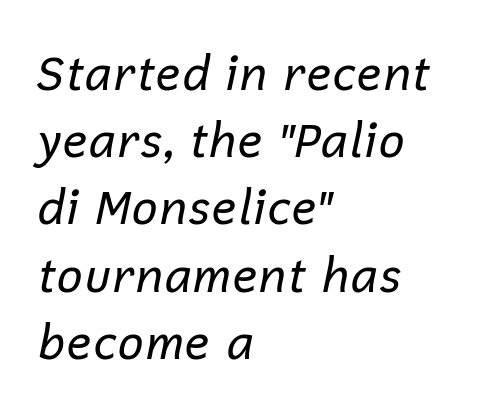
Between one letter and the next there's only the usual sliver of space. The gap between lines stays unmarked. The text carries the slant typical of an italic or oblique font. A student would call this left alignment; a typographer would say flush left, rag right.
